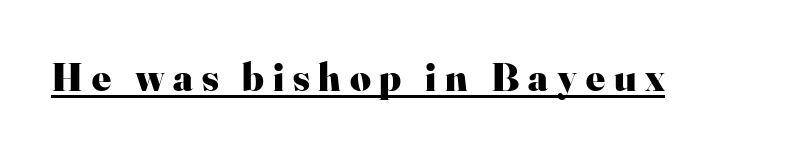
Q: Is the text bold? A: Yes.
Q: Is the text italic (slanted)? A: No, it is upright.
Q: Is the typeface a serif or a sans-serif typeface? A: Serif.
Q: Is the text underlined? A: Yes.
Q: Is the spacing between letters normal or unusually wide? A: Unusually wide.
Q: Width (condensed, normal, or wide)? A: Normal.
Q: Stroke contrast? A: High.
Q: x-height? A: Small.
Q: Monospaced? A: No.
